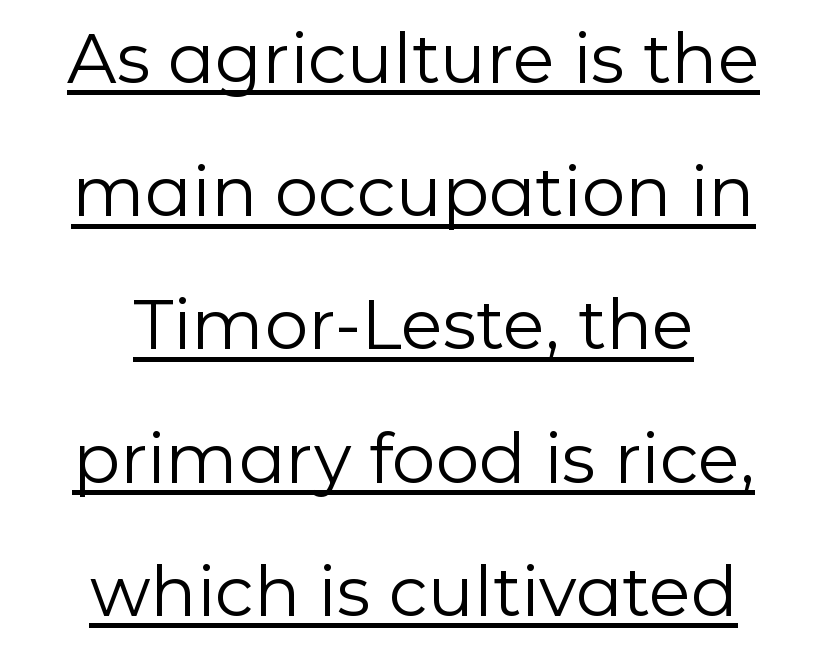
Q: Is the text bold? A: No.
Q: Is the text italic (slanted)? A: No, it is upright.
Q: Is the typeface a serif or a sans-serif typeface? A: Sans-serif.
Q: Is the text underlined? A: Yes.
Q: How is the paragraph aligned? A: Centered.
Q: Is the spacing between letters normal or unusually wide? A: Normal.
Q: Is the spacing between lines tight, normal or loose? A: Loose.
Q: Width (condensed, normal, or wide)? A: Normal.
Q: Stroke contrast? A: Low.
Q: x-height? A: Medium.
Q: Monospaced? A: No.
